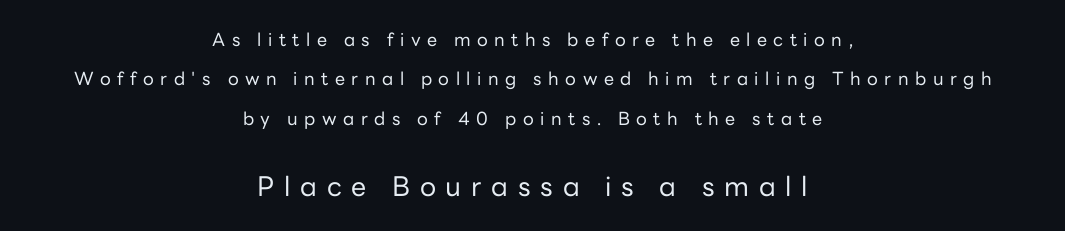
Q: Is the text bold? A: No.
Q: Is the text italic (slanted)? A: No, it is upright.
Q: Is the text underlined? A: No.
Q: How is the paragraph aligned? A: Centered.
Q: Is the spacing between letters normal or unusually wide? A: Unusually wide.
Q: Is the spacing between lines tight, normal or loose? A: Loose.
Q: Which block of text is set in a larger size, the first (top) or the second (bottom)? A: The second (bottom) one.
